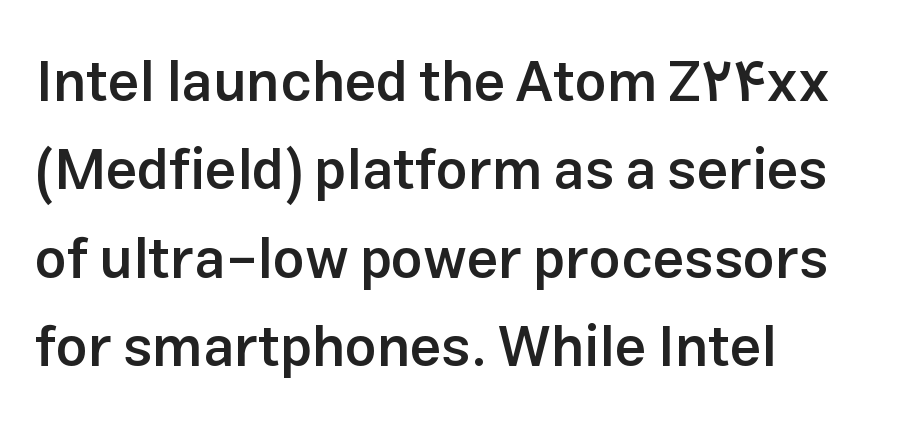
Q: Is the text bold? A: Semi-bold.
Q: Is the text italic (slanted)? A: No, it is upright.
Q: Is the typeface a serif or a sans-serif typeface? A: Sans-serif.
Q: Is the text underlined? A: No.
Q: How is the paragraph aligned? A: Left-aligned.
Q: Is the spacing between letters normal or unusually wide? A: Normal.
Q: Is the spacing between lines tight, normal or loose? A: Normal.
Q: Width (condensed, normal, or wide)? A: Normal.
Q: Stroke contrast? A: Low.
Q: x-height? A: Medium.
Q: Monospaced? A: No.
